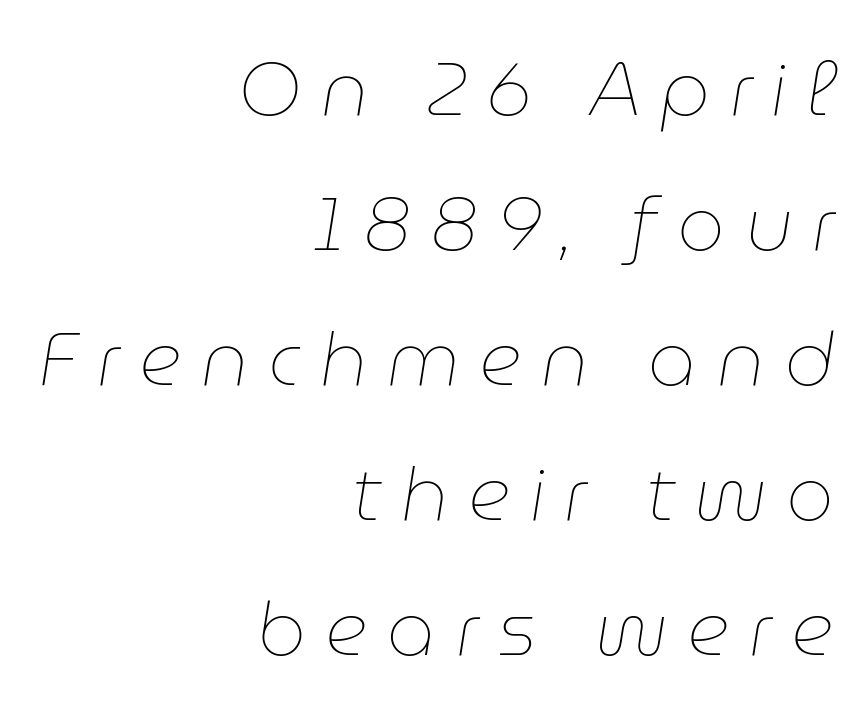
The type is letterspaced generously, with wide tracking. Looks like regular typesetting: each glyph gets only the width it needs. Posture: slanted. Letters rest on an invisible, unmarked baseline.
